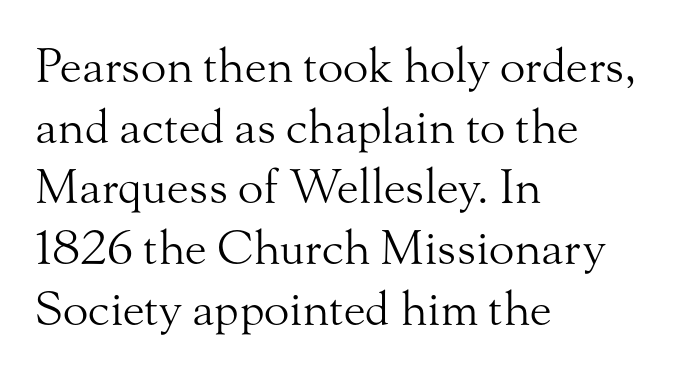
{"serif": "yes", "italic": "no", "bold": "no", "weight": "light", "width": "normal", "stroke_contrast": "medium", "x_height": "small", "monospaced": "no", "underline": "no", "align": "left", "line_spacing": "normal", "line_spacing_ratio": 1.29, "letter_spacing": "normal", "letter_spacing_em": 0.0, "glyph_px": 47}
